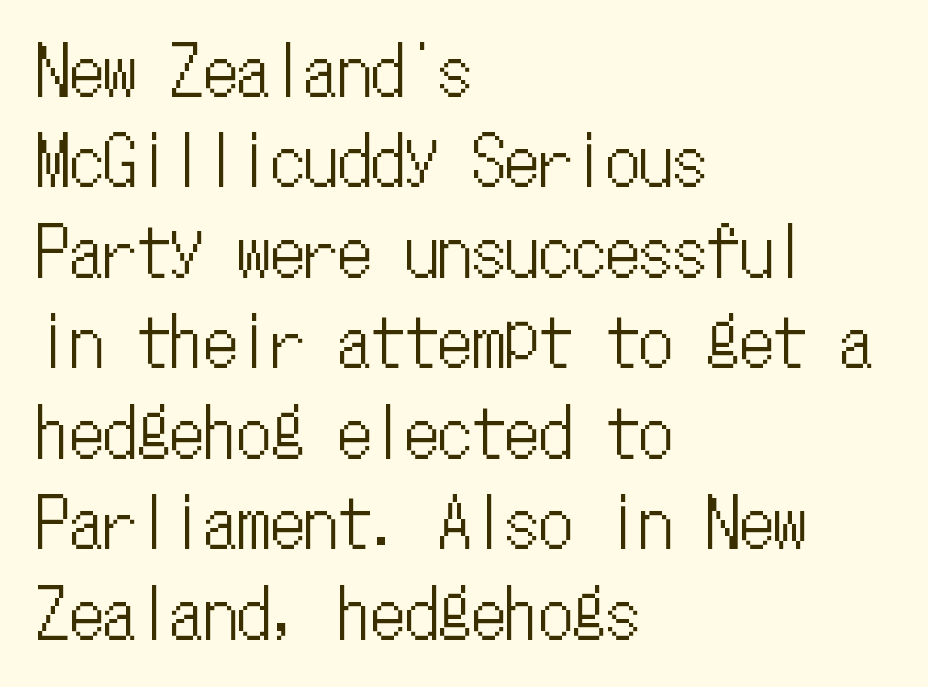
Q: Is the text italic (slanted)? A: No, it is upright.
Q: Is the text underlined? A: No.
Q: How is the paragraph aligned? A: Left-aligned.
Q: Is the spacing between letters normal or unusually wide? A: Normal.
Q: Is the spacing between lines tight, normal or loose? A: Normal.
Q: Width (condensed, normal, or wide)? A: Condensed.
Q: Stroke contrast? A: Low.
Q: x-height? A: Medium.
Q: Monospaced? A: Yes.
